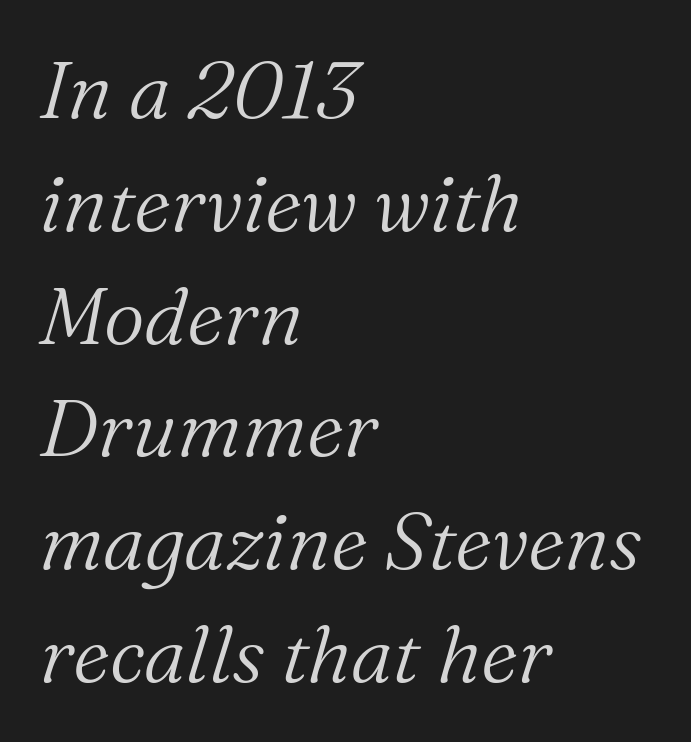
The face looks like a standard text weight, possibly lighter. The letters carry serifs — small finishing strokes at the ends of their stems. These lines keep a tight, regular rhythm from letter to letter. The passage shown is not underscored anywhere.
